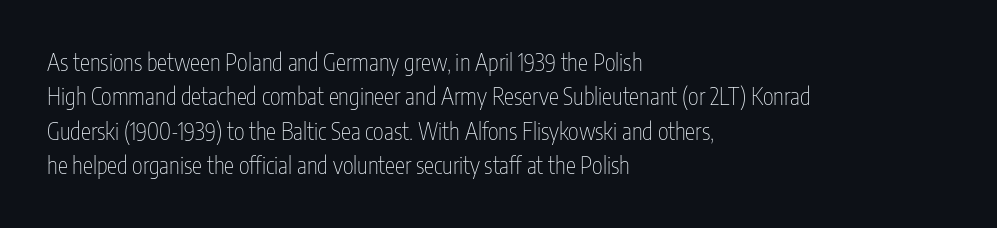
Observe the ordinary spacing: letters are neighbours, not strangers. Only glyphs here, with clear space below each row. Honestly, the row spacing looks completely unremarkable. No letter is thick-stroked: the sample isn't bold.
